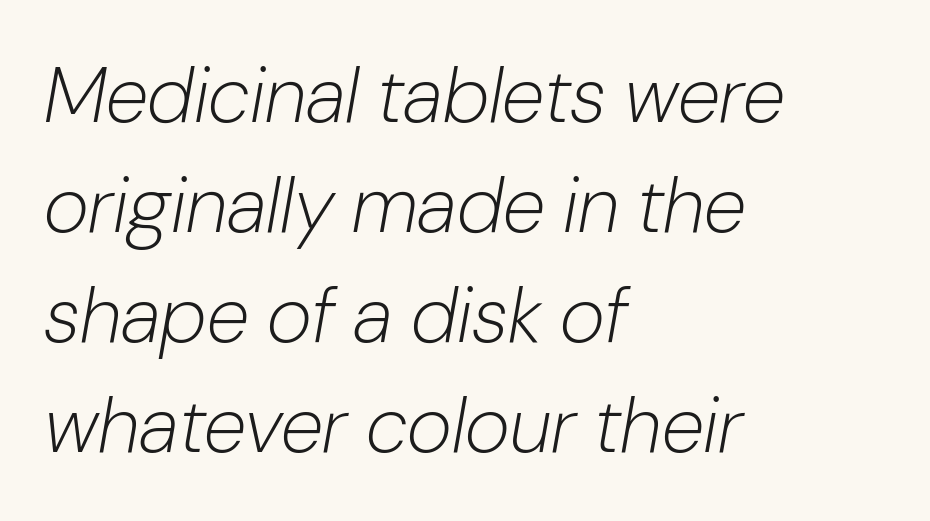
The image shows 78 px light type, italic (leaning right); set left-aligned, normal line spacing (1.41x), normal letter spacing, not underlined; low stroke contrast and a medium x-height.
